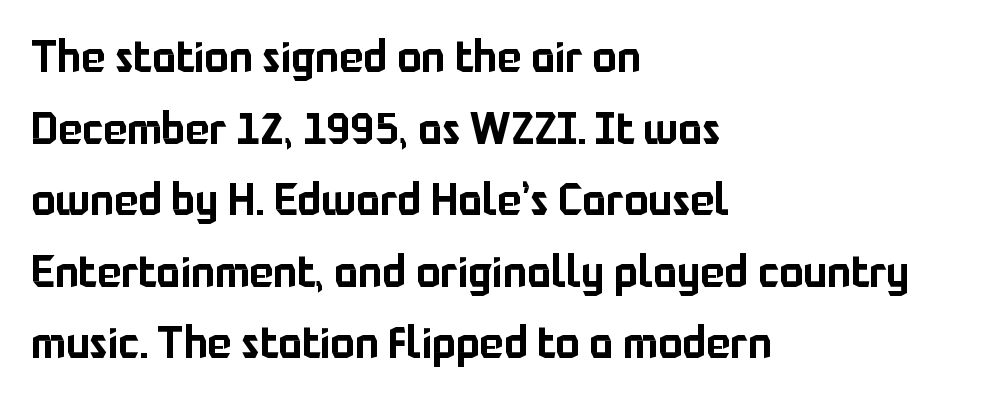
Compared with typical body copy, the letter spacing here is the same. Posture: upright roman. What kind of face is this? One without serifs — a sans. Regular leading. Caption: multi-line text, flush left, ragged right. Nobody drew a line under any word here.
